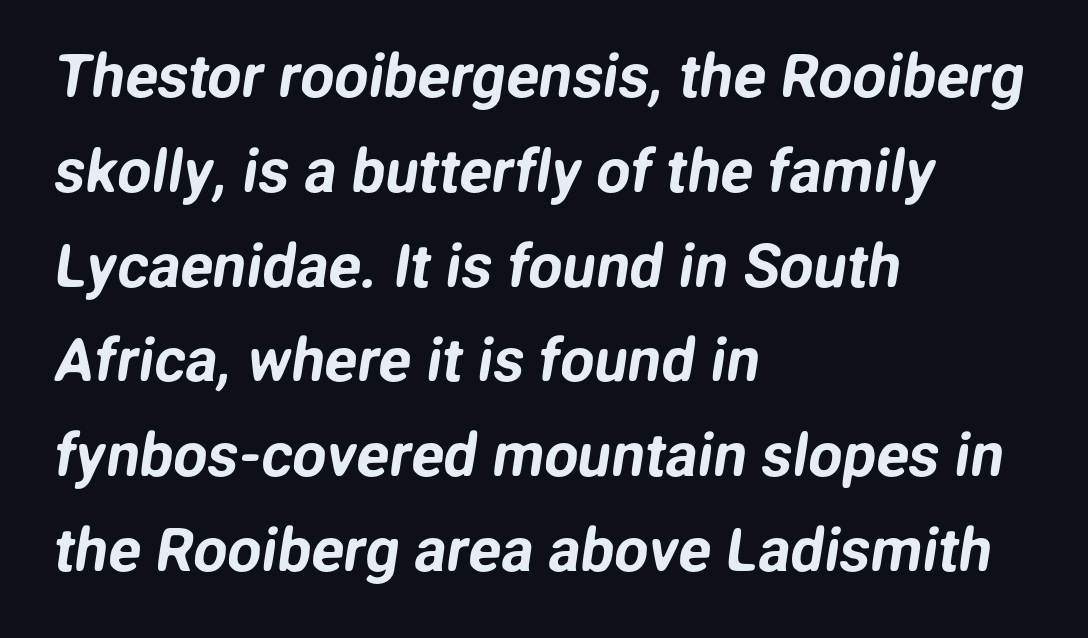
The image shows 60 px sans-serif type; set left-aligned, normal line spacing (1.58x), normal letter spacing, not underlined; low stroke contrast and a medium x-height.
